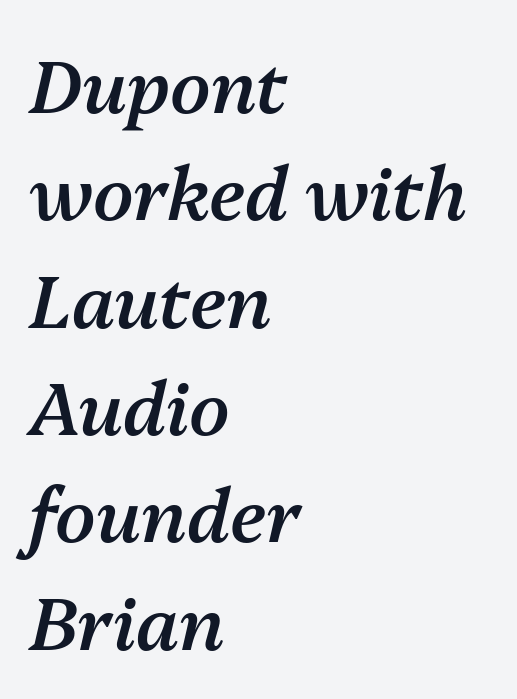
The image shows 73 px semibold type, italic (leaning right); set left-aligned, normal line spacing (1.47x), normal letter spacing, not underlined; medium stroke contrast and a medium x-height.
